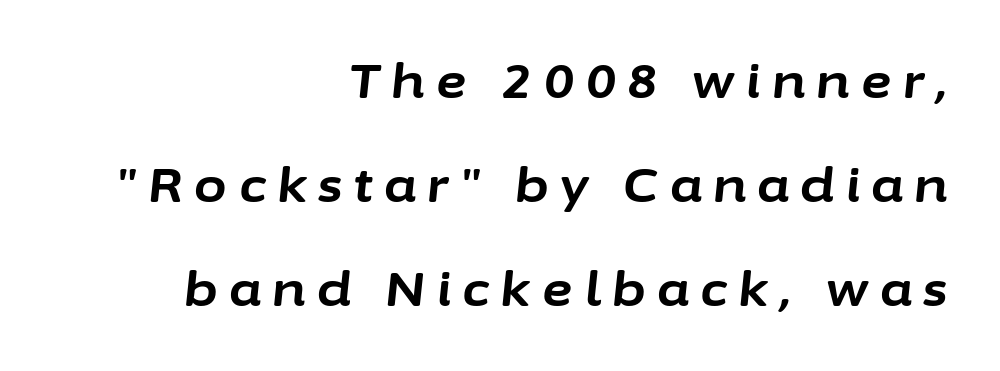
Q: Is the text bold? A: Yes.
Q: Is the text italic (slanted)? A: Yes, it leans right by about 6 degrees.
Q: Is the text underlined? A: No.
Q: How is the paragraph aligned? A: Right-aligned.
Q: Is the spacing between letters normal or unusually wide? A: Unusually wide.
Q: Is the spacing between lines tight, normal or loose? A: Loose.
Q: Width (condensed, normal, or wide)? A: Normal.
Q: Stroke contrast? A: Low.
Q: x-height? A: Medium.
Q: Monospaced? A: No.
